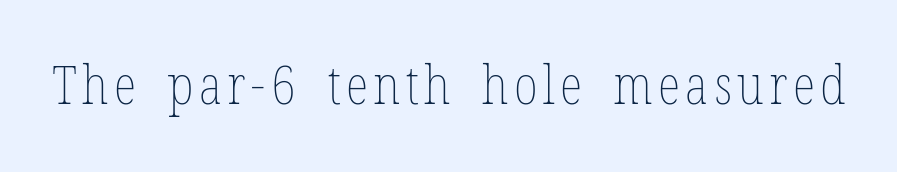
The image shows 53 px thin, condensed type, upright; set not underlined; low stroke contrast and a medium x-height.
